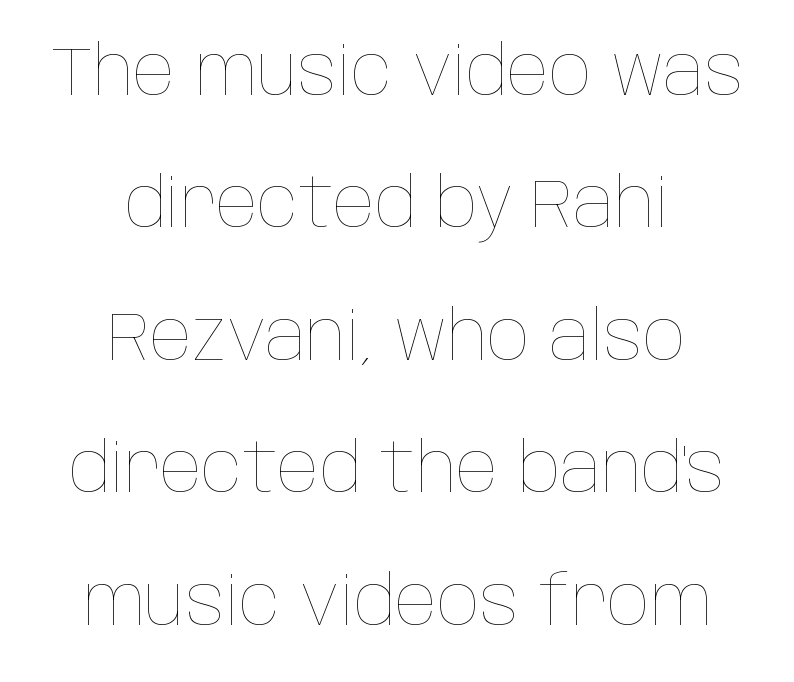
Q: Is the text bold? A: No.
Q: Is the text italic (slanted)? A: No, it is upright.
Q: Is the text underlined? A: No.
Q: How is the paragraph aligned? A: Centered.
Q: Is the spacing between letters normal or unusually wide? A: Normal.
Q: Is the spacing between lines tight, normal or loose? A: Loose.
Q: Width (condensed, normal, or wide)? A: Condensed.
Q: Stroke contrast? A: Low.
Q: x-height? A: Large.
Q: Monospaced? A: No.
